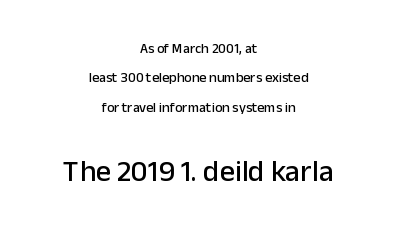
The passage shown is typed in a proportional face where columns would drift. This sample uses a sans-serif face. Clear beneath every line of the passage. If you drew a line through each stem, it would be perfectly vertical. Caption: standard tracking, unaltered. Look at the glyph heights: the lower group is clearly the bigger setting.
